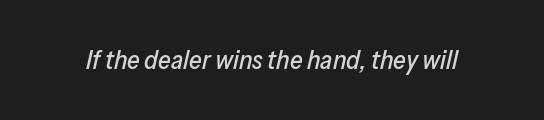
The image shows 26 px text type, italic (leaning right); set normal letter spacing, not underlined.
